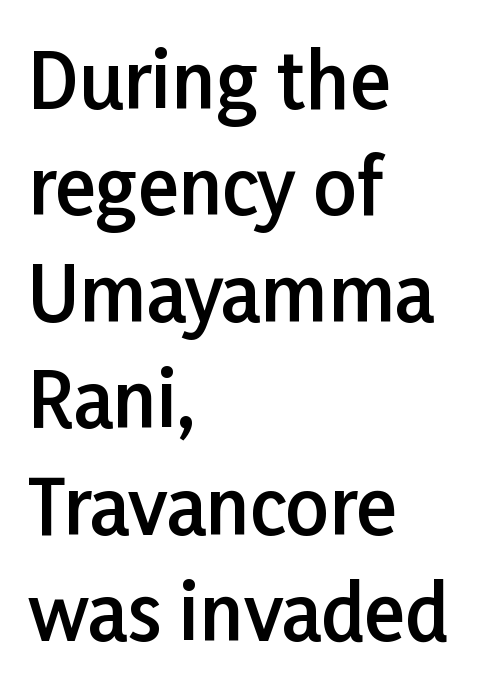
Q: Is the text bold? A: Semi-bold.
Q: Is the text italic (slanted)? A: No, it is upright.
Q: Is the typeface a serif or a sans-serif typeface? A: Sans-serif.
Q: Is the text underlined? A: No.
Q: How is the paragraph aligned? A: Left-aligned.
Q: Is the spacing between letters normal or unusually wide? A: Normal.
Q: Is the spacing between lines tight, normal or loose? A: Normal.
Q: Width (condensed, normal, or wide)? A: Normal.
Q: Stroke contrast? A: Low.
Q: x-height? A: Medium.
Q: Monospaced? A: No.
